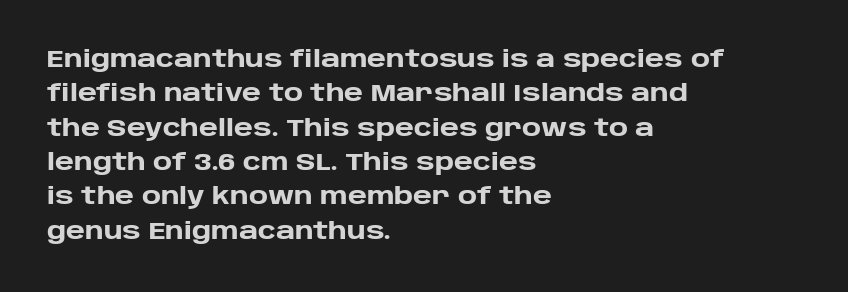
Q: Is the text bold? A: Yes.
Q: Is the text italic (slanted)? A: No, it is upright.
Q: Is the text underlined? A: No.
Q: How is the paragraph aligned? A: Left-aligned.
Q: Is the spacing between letters normal or unusually wide? A: Normal.
Q: Is the spacing between lines tight, normal or loose? A: Normal.
